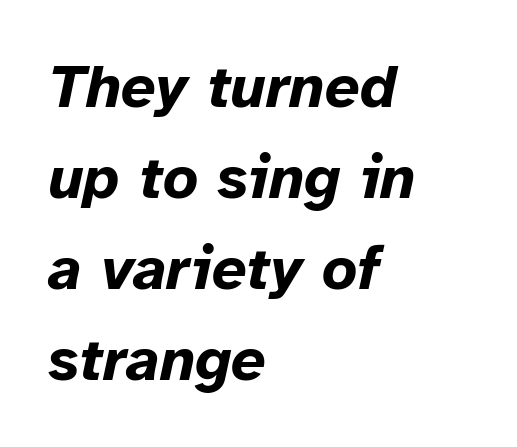
Q: Is the text bold? A: Yes.
Q: Is the text italic (slanted)? A: Yes, it leans right by about 12 degrees.
Q: Is the text underlined? A: No.
Q: How is the paragraph aligned? A: Left-aligned.
Q: Is the spacing between letters normal or unusually wide? A: Normal.
Q: Is the spacing between lines tight, normal or loose? A: Normal.
Q: Width (condensed, normal, or wide)? A: Normal.
Q: Stroke contrast? A: Low.
Q: x-height? A: Medium.
Q: Monospaced? A: No.
